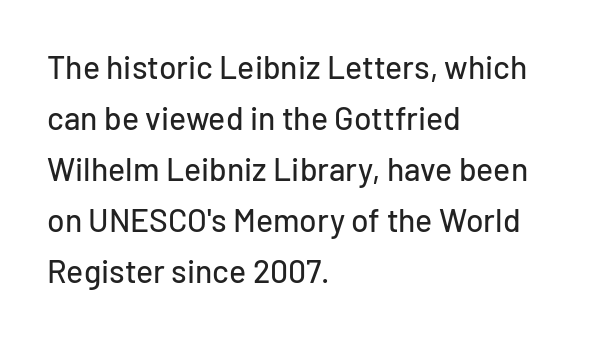
Vertical strokes here are truly vertical. Is this a fixed-width face? No — the glyphs have proportional, varying widths. The string is rendered with underlining switched off. Nothing unusual about the tracking: characters are spaced as the font intends. The setting favours the left margin, as ordinary paragraphs usually do.
